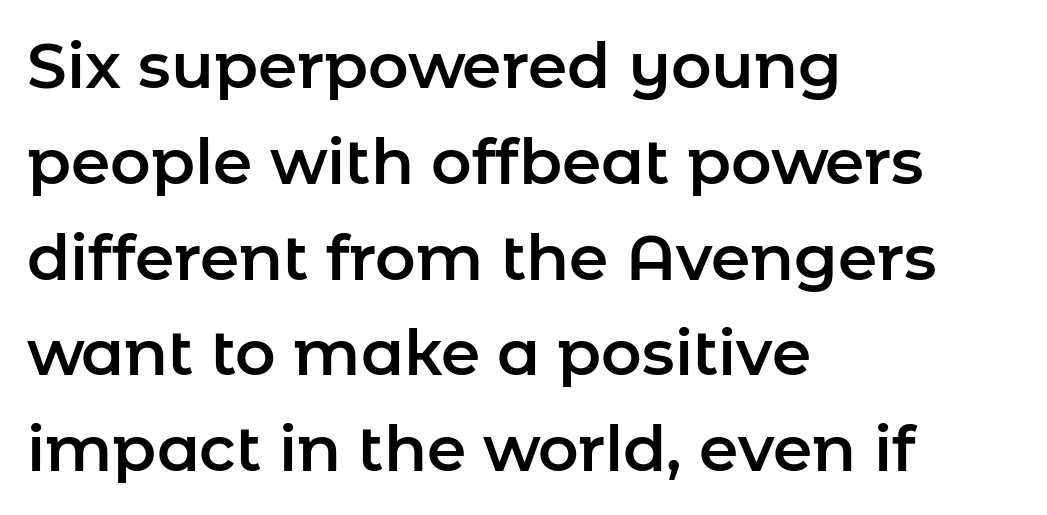
The image shows 63 px sans-serif type, upright; set left-aligned, normal line spacing (1.52x), normal letter spacing, not underlined; low stroke contrast and a medium x-height.
